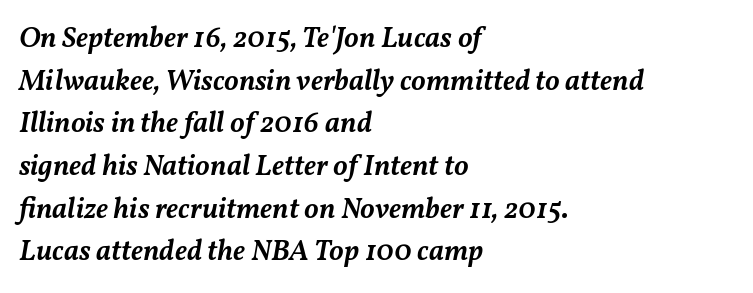
The image shows 29 px semibold type, italic (leaning right); set left-aligned, normal line spacing (1.47x), normal letter spacing, not underlined; medium stroke contrast and a medium x-height.
